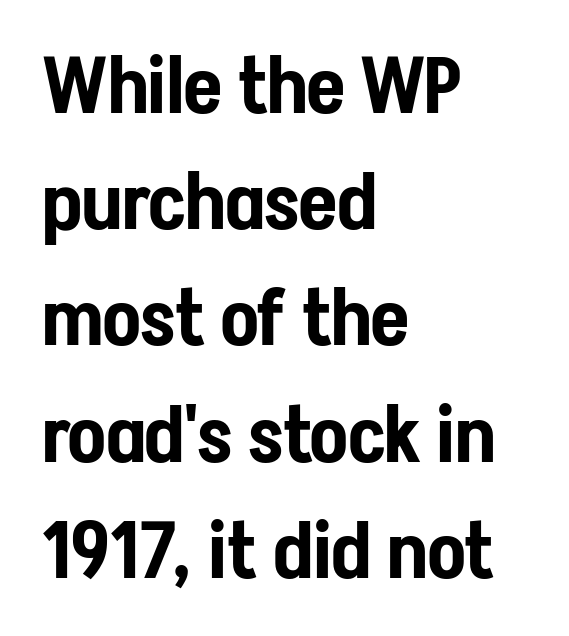
{"serif": "no", "italic": "no", "width": "condensed", "stroke_contrast": "low", "x_height": "medium", "monospaced": "no", "underline": "no", "align": "left", "line_spacing": "normal", "line_spacing_ratio": 1.49, "letter_spacing": "normal", "letter_spacing_em": 0.0, "glyph_px": 78}
